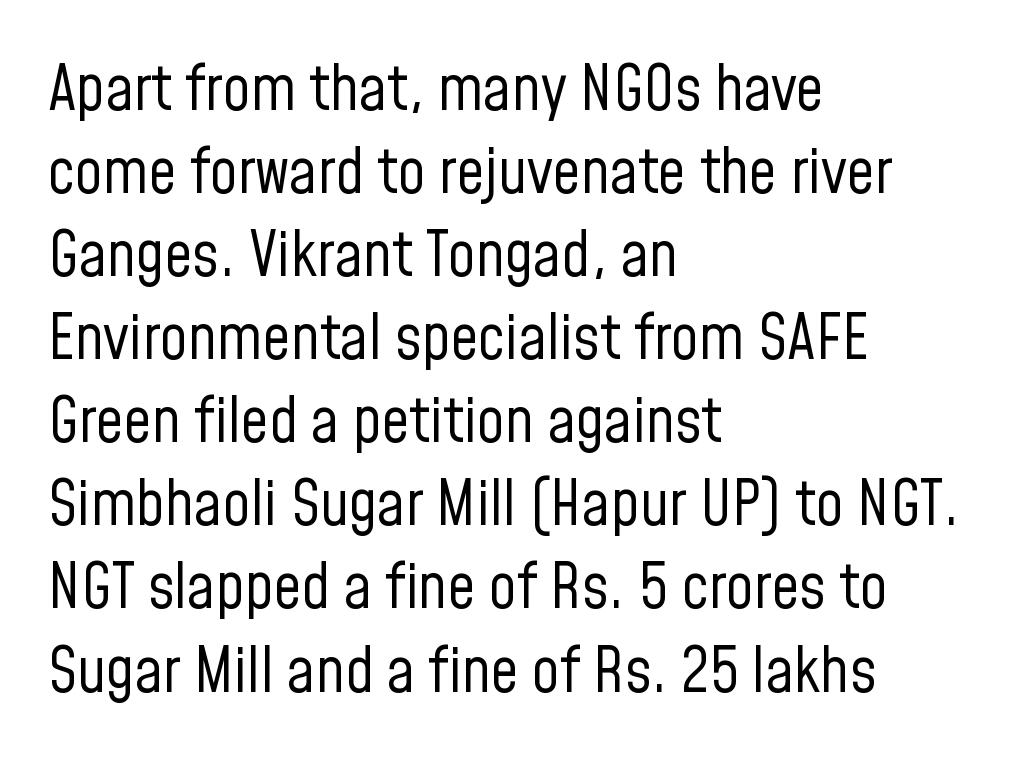
{"serif": "no", "italic": "no", "bold": "no", "weight": "regular", "width": "condensed", "stroke_contrast": "low", "x_height": "medium", "monospaced": "no", "underline": "no", "align": "left", "line_spacing": "normal", "line_spacing_ratio": 1.34, "letter_spacing": "normal", "letter_spacing_em": 0.0, "glyph_px": 62}
